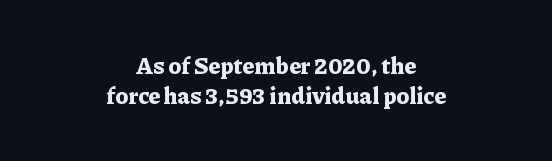
Q: Is the text bold? A: Yes.
Q: Is the text italic (slanted)? A: No, it is upright.
Q: Is the text underlined? A: No.
Q: How is the paragraph aligned? A: Centered.
Q: Is the spacing between letters normal or unusually wide? A: Normal.
Q: Is the spacing between lines tight, normal or loose? A: Normal.
